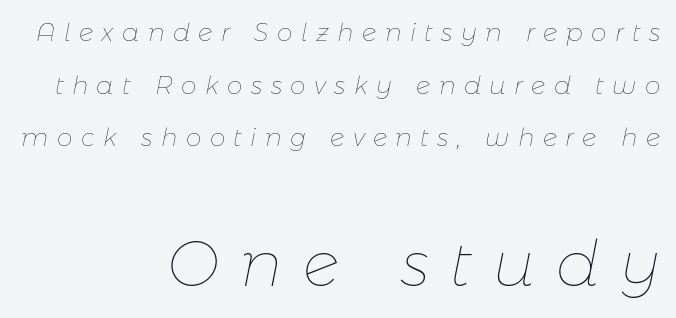
The image shows 63 px thin type, italic (leaning right); set right-aligned, loose line spacing (2.11x), unusually wide letter spacing (+0.34 em), not underlined; the second (bottom) block is 2.52x larger; low stroke contrast and a medium x-height.
